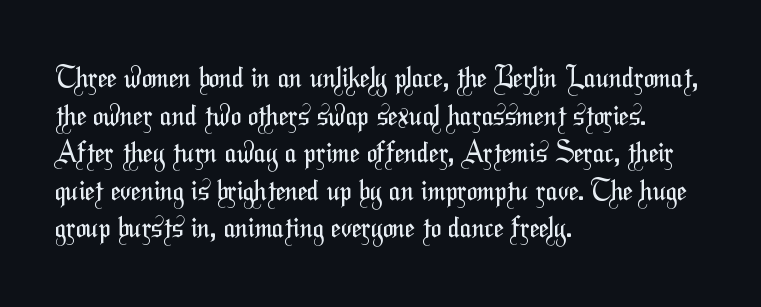
Words appear dense and cohesive because spacing is normal. Bold? No — there's no thickening of the strokes. A student would call this left alignment; a typographer would say flush left, rag right. Think of a printed novel: that variable character pitch is what you see here.
